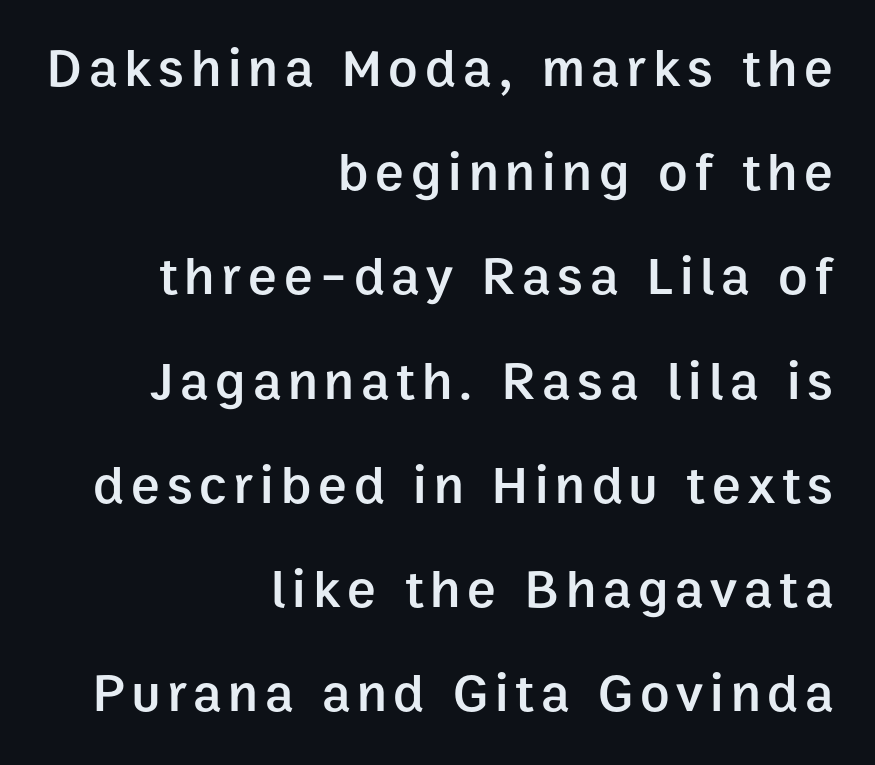
Regarding serifs, this sample does without them. How heavy is the stroke? Medium-heavy — a semibold, shy of bold. Plain, unruled lines of type. The lettering stays uniformly vertical, giving the passage a roman look. Reading down the block, your eye finds every line finishing at a fixed right position. The rendering uses natural spacing where letterforms have individual widths.
